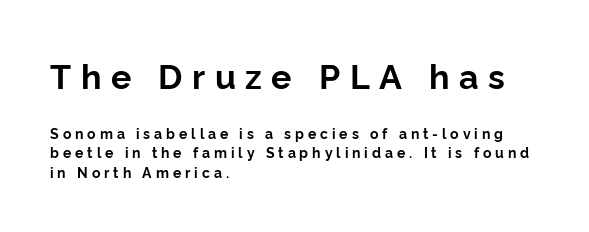
The image shows 34 px bold sans-serif type, upright; set left-aligned, normal line spacing (1.36x), unusually wide letter spacing (+0.28 em), not underlined; the first (top) block is 2.43x larger; low stroke contrast and a medium x-height.
